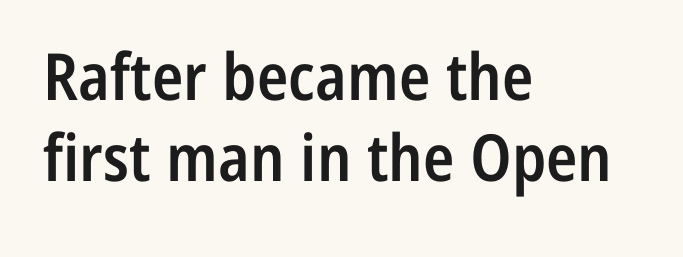
{"serif": "no", "italic": "no", "bold": "semi", "weight": "semibold", "width": "condensed", "stroke_contrast": "low", "x_height": "medium", "monospaced": "no", "underline": "no", "align": "left", "line_spacing": "normal", "line_spacing_ratio": 1.25, "letter_spacing": "normal", "letter_spacing_em": 0.0, "glyph_px": 65}
